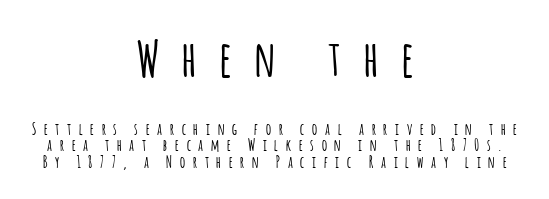
{"serif": "no", "italic": "no", "width": "condensed", "stroke_contrast": "low", "x_height": "large", "monospaced": "no", "underline": "no", "align": "center", "line_spacing": "tight", "line_spacing_ratio": 1.05, "letter_spacing": "wide", "letter_spacing_em": 0.49, "larger_block": "first", "size_ratio": 3.06, "glyph_px": 49}
